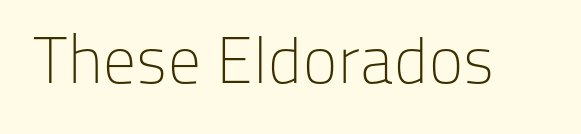
{"serif": "no", "italic": "no", "bold": "no", "weight": "light", "width": "normal", "stroke_contrast": "low", "x_height": "medium", "monospaced": "no", "underline": "no", "letter_spacing": "normal", "letter_spacing_em": 0.0, "glyph_px": 65}
